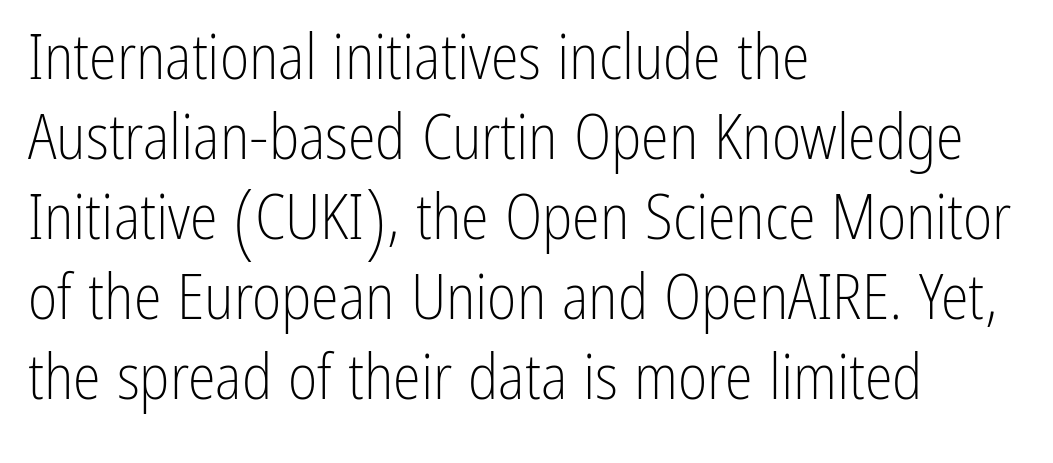
The image shows 63 px light, condensed sans-serif type, upright; set left-aligned, normal line spacing (1.27x), normal letter spacing, not underlined; low stroke contrast and a medium x-height.
